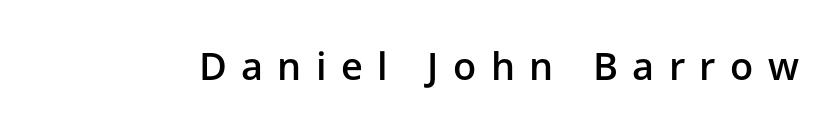
The image shows 38 px semibold sans-serif type, upright; set unusually wide letter spacing (+0.38 em), not underlined; low stroke contrast and a medium x-height.
